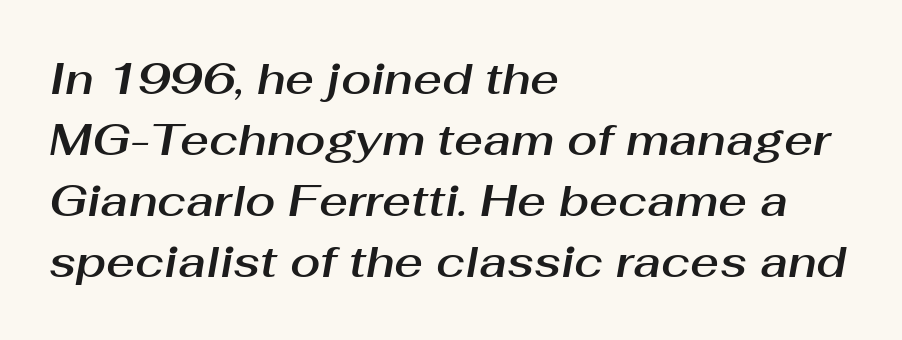
{"italic": "yes", "lean": "right", "slant_degrees": 10, "width": "normal", "stroke_contrast": "medium", "x_height": "medium", "monospaced": "no", "underline": "no", "align": "left", "line_spacing": "normal", "line_spacing_ratio": 1.39, "letter_spacing": "normal", "letter_spacing_em": 0.0, "glyph_px": 44}
